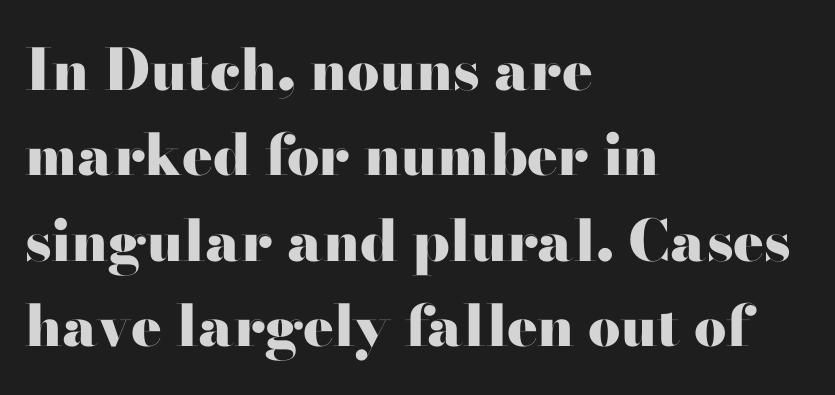
{"serif": "yes", "italic": "no", "bold": "yes", "weight": "heavy", "width": "wide", "stroke_contrast": "high", "x_height": "small", "monospaced": "no", "underline": "no", "align": "left", "line_spacing": "normal", "line_spacing_ratio": 1.5, "letter_spacing": "normal", "letter_spacing_em": 0.0, "glyph_px": 57}
